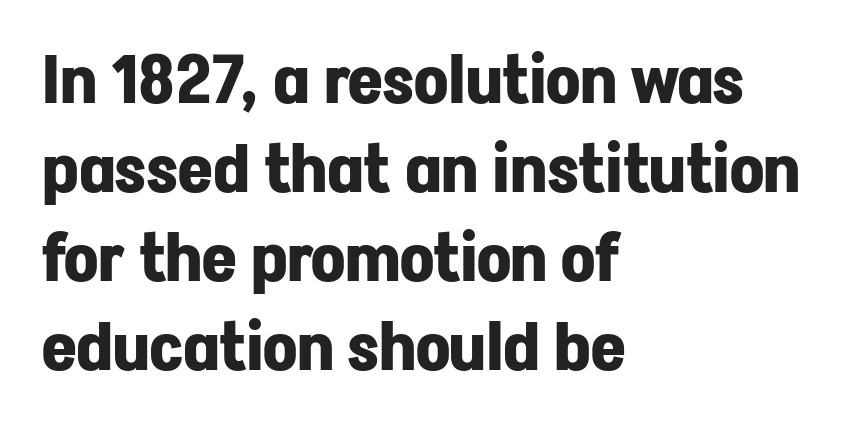
The image shows 67 px bold sans-serif type, upright; set left-aligned, normal line spacing (1.33x), normal letter spacing, not underlined; low stroke contrast and a medium x-height.
